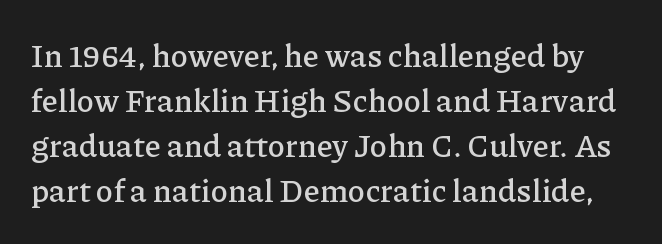
{"serif": "yes", "italic": "no", "width": "normal", "stroke_contrast": "low", "x_height": "medium", "monospaced": "no", "underline": "no", "line_spacing": "normal", "line_spacing_ratio": 1.41, "letter_spacing": "normal", "letter_spacing_em": 0.0, "glyph_px": 32}
